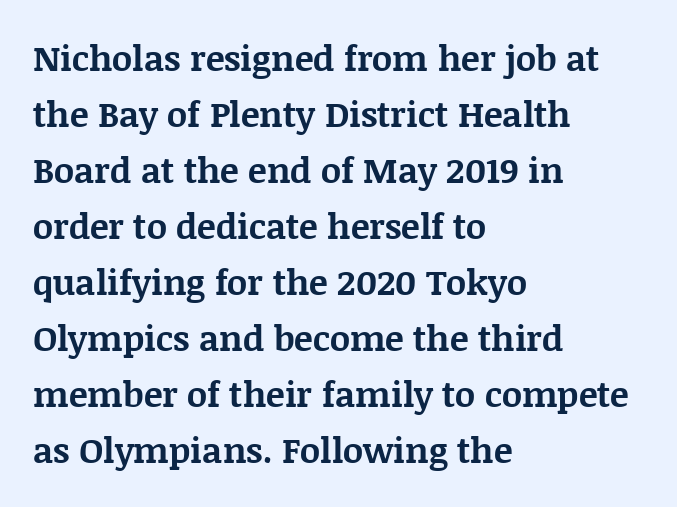
{"serif": "yes", "italic": "no", "bold": "yes", "weight": "bold", "width": "normal", "stroke_contrast": "medium", "x_height": "large", "monospaced": "no", "underline": "no", "align": "left", "line_spacing": "normal", "line_spacing_ratio": 1.6, "letter_spacing": "normal", "letter_spacing_em": 0.0, "glyph_px": 35}
